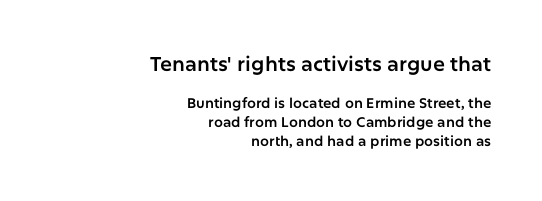
Q: Is the text italic (slanted)? A: No, it is upright.
Q: Is the text underlined? A: No.
Q: How is the paragraph aligned? A: Right-aligned.
Q: Is the spacing between letters normal or unusually wide? A: Normal.
Q: Is the spacing between lines tight, normal or loose? A: Normal.
Q: Which block of text is set in a larger size, the first (top) or the second (bottom)? A: The first (top) one.
